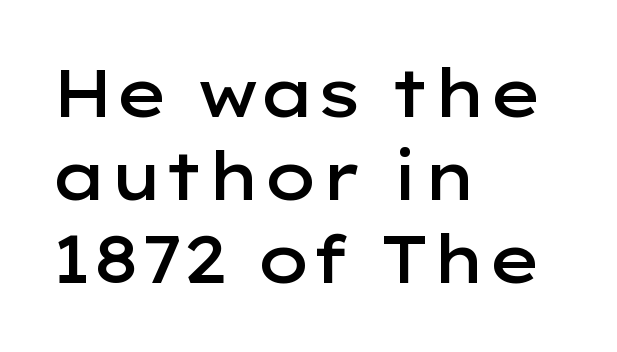
Q: Is the text bold? A: Semi-bold.
Q: Is the text italic (slanted)? A: No, it is upright.
Q: Is the typeface a serif or a sans-serif typeface? A: Sans-serif.
Q: Is the text underlined? A: No.
Q: How is the paragraph aligned? A: Left-aligned.
Q: Is the spacing between letters normal or unusually wide? A: Normal.
Q: Is the spacing between lines tight, normal or loose? A: Normal.
Q: Width (condensed, normal, or wide)? A: Wide.
Q: Stroke contrast? A: Low.
Q: x-height? A: Medium.
Q: Monospaced? A: No.
